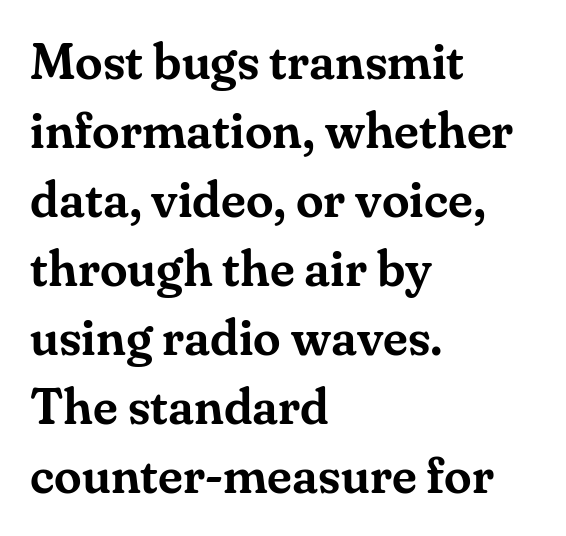
Lines of text with bare space underneath. The space between consecutive lines is moderate. The passage shown is typeset with a serif family. Between one letter and the next there's only the usual sliver of space. The letters advance in unequal steps, a hallmark of proportional type.
